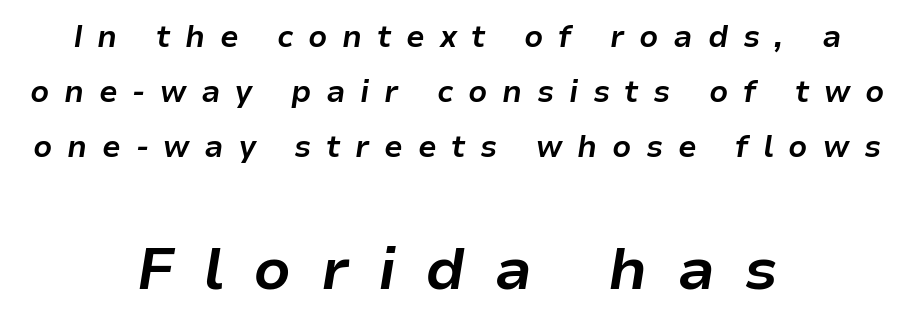
The image shows 59 px bold type, italic (leaning right); set centered, line spacing 1.84x, unusually wide letter spacing (+0.49 em), not underlined; the second (bottom) block is 1.97x larger; low stroke contrast and a medium x-height.
